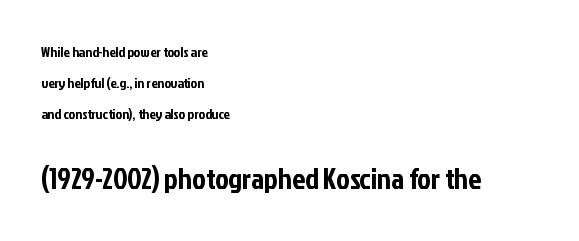
Every stem runs plumb, perpendicular to the baseline. Is the lower block the larger one? Yes — the lower block carries the bigger type. These lines are rendered in a variable-pitch font. The passage shown is typeset with a sans-serif family.
